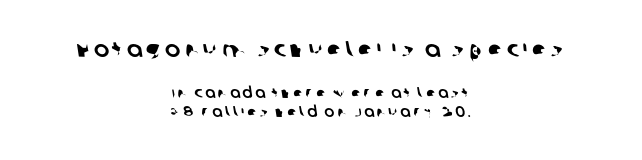
{"underline": "no", "align": "center", "line_spacing": "normal", "line_spacing_ratio": 1.25, "larger_block": "first", "size_ratio": 1.53, "glyph_px": 23}
